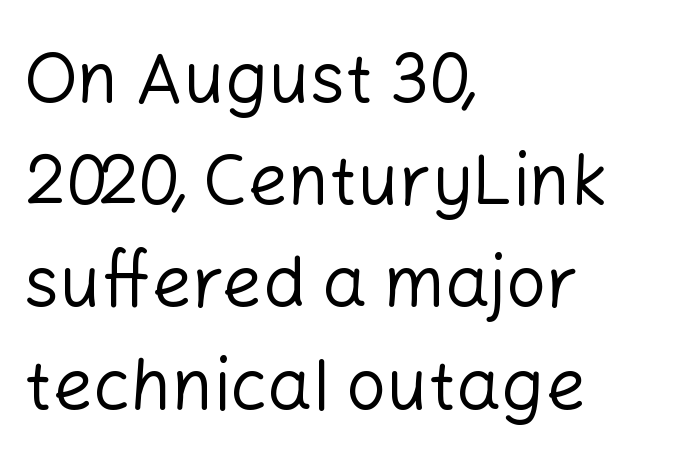
Q: Is the text bold? A: No.
Q: Is the text italic (slanted)? A: No, it is upright.
Q: Is the typeface a serif or a sans-serif typeface? A: Sans-serif.
Q: Is the text underlined? A: No.
Q: How is the paragraph aligned? A: Left-aligned.
Q: Is the spacing between letters normal or unusually wide? A: Normal.
Q: Is the spacing between lines tight, normal or loose? A: Normal.
Q: Width (condensed, normal, or wide)? A: Normal.
Q: Stroke contrast? A: Low.
Q: x-height? A: Medium.
Q: Monospaced? A: No.
